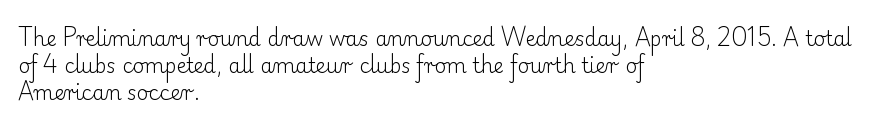
{"italic": "no", "bold": "no", "underline": "no", "align": "left", "line_spacing": "normal", "line_spacing_ratio": 1.36, "letter_spacing": "normal", "letter_spacing_em": 0.0, "glyph_px": 20}
